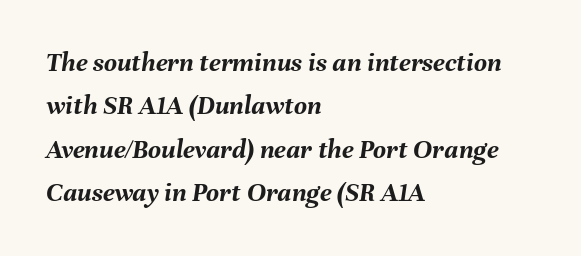
Italic: yes, the glyphs are oblique. Each letter keeps its own natural width here, so spacing adapts to shape. Line spacing here is normal. Lines of text with bare space underneath. There is no visible air inserted between adjacent glyphs. Summary of weight: heavy, a full bold.
